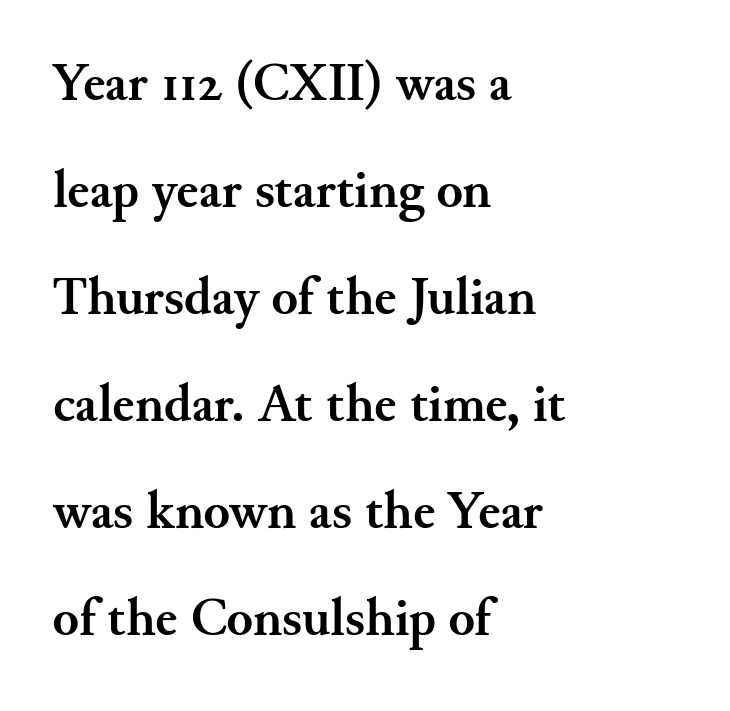
Q: Is the text bold? A: Yes.
Q: Is the text italic (slanted)? A: No, it is upright.
Q: Is the typeface a serif or a sans-serif typeface? A: Serif.
Q: Is the text underlined? A: No.
Q: How is the paragraph aligned? A: Left-aligned.
Q: Is the spacing between letters normal or unusually wide? A: Normal.
Q: Is the spacing between lines tight, normal or loose? A: Loose.
Q: Width (condensed, normal, or wide)? A: Normal.
Q: Stroke contrast? A: Medium.
Q: x-height? A: Small.
Q: Monospaced? A: No.
